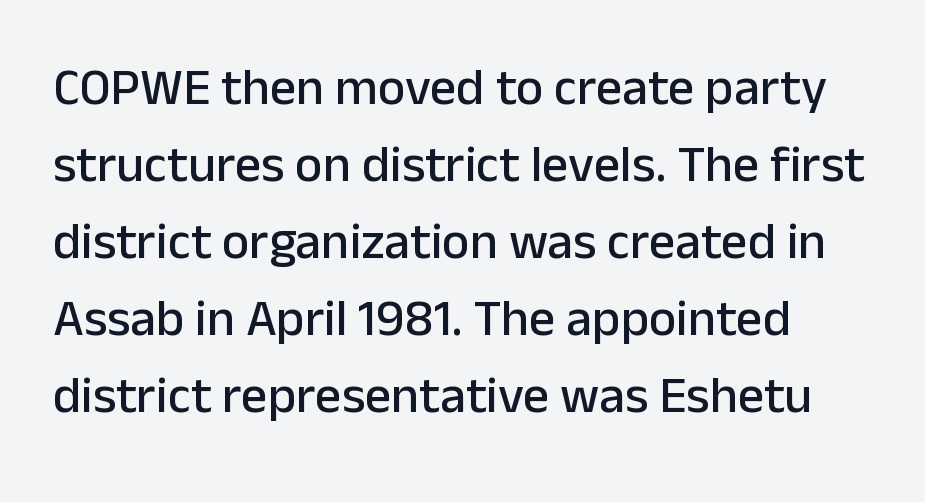
The image shows 52 px sans-serif type, upright; set normal line spacing (1.48x), normal letter spacing, not underlined; low stroke contrast and a medium x-height.
